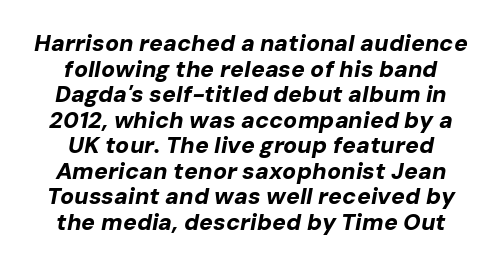
How heavy is the stroke? Heavy — this is a bold. Horizontally, the lines are justified to the midpoint only. How are the letters spaced? Ordinarily, with no added tracking. Posture: slanted. Tightly led — the rows are bunched. Plain, unruled lines of type.
